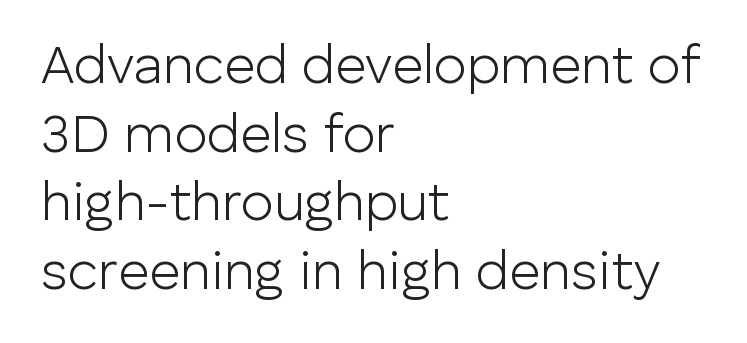
Q: Is the text bold? A: No.
Q: Is the text italic (slanted)? A: No, it is upright.
Q: Is the typeface a serif or a sans-serif typeface? A: Sans-serif.
Q: Is the text underlined? A: No.
Q: How is the paragraph aligned? A: Left-aligned.
Q: Is the spacing between letters normal or unusually wide? A: Normal.
Q: Is the spacing between lines tight, normal or loose? A: Normal.
Q: Width (condensed, normal, or wide)? A: Normal.
Q: Stroke contrast? A: Low.
Q: x-height? A: Medium.
Q: Monospaced? A: No.
